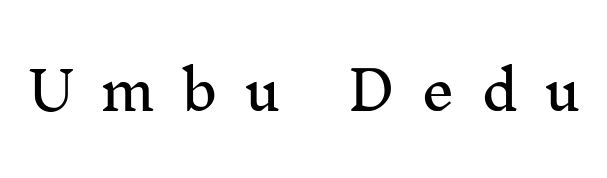
The image shows 53 px serif type, upright; set unusually wide letter spacing (+0.49 em), not underlined; medium stroke contrast and a medium x-height.
